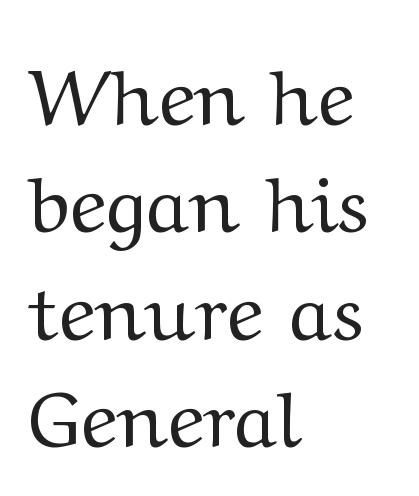
The passage shown stacks its lines at a standard gap. In terms of letterform style, serifs are clearly present. Every stem runs plumb, perpendicular to the baseline. Each letter keeps its own natural width here, so spacing adapts to shape.
